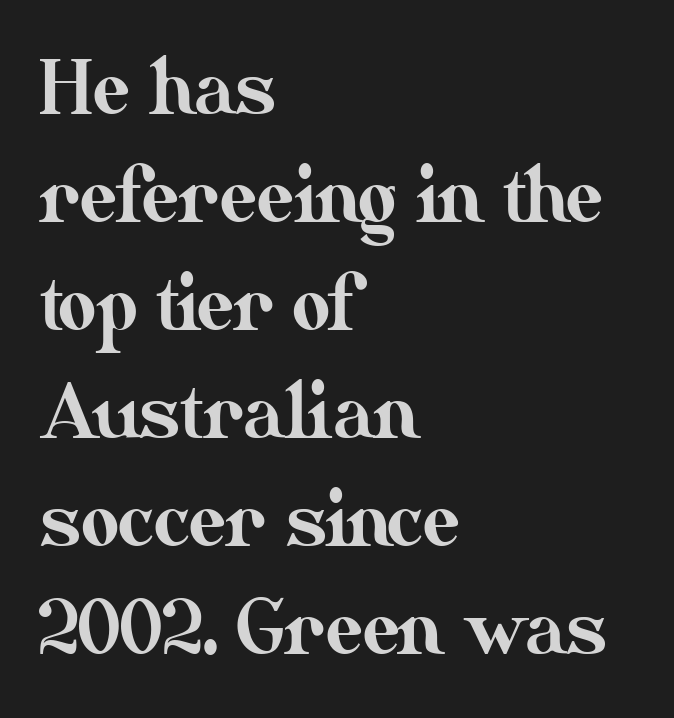
The rendering uses natural spacing where letterforms have individual widths. Whoever set this chose a conventional vertical rhythm. Nobody drew a line under any word here. The text block is weighted toward the left margin, trailing off unevenly rightward. These lines were composed using upright roman letters. Tracking value appears to be zero — textbook default spacing.
